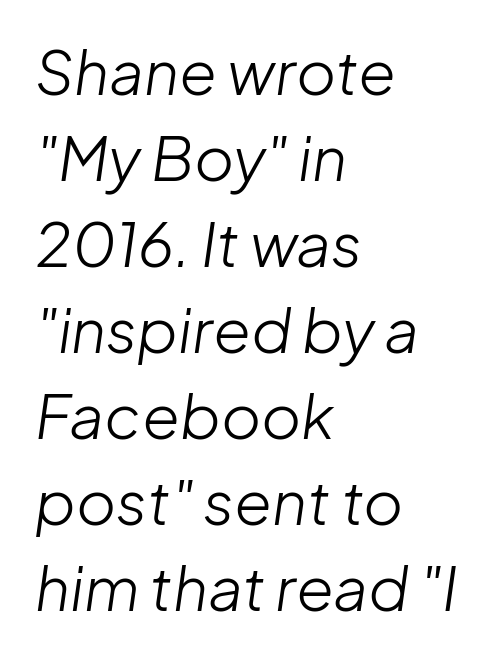
Typeset ragged right — the left edge is the straight one. The strip under each line holds only bare page. Posture: slanted. Normally led — the rows are evenly, conventionally spaced. Here the designer chose a conventional face with non-uniform glyph widths.
